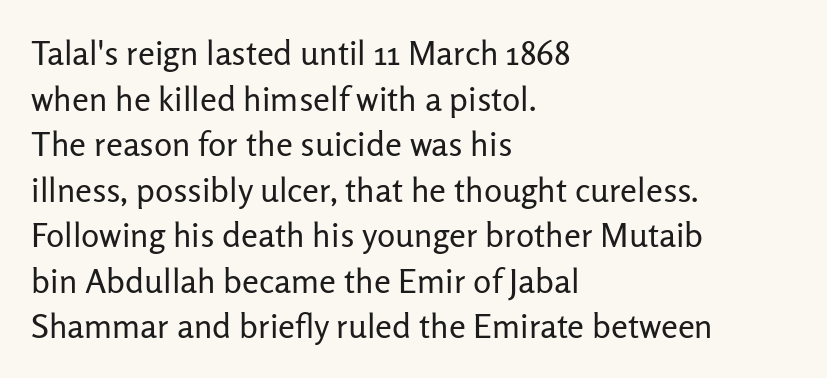
{"serif": "no", "italic": "no", "bold": "no", "weight": "regular", "width": "normal", "stroke_contrast": "low", "x_height": "medium", "monospaced": "no", "underline": "no", "align": "left", "line_spacing": "normal", "line_spacing_ratio": 1.34, "letter_spacing": "normal", "letter_spacing_em": 0.0, "glyph_px": 34}
